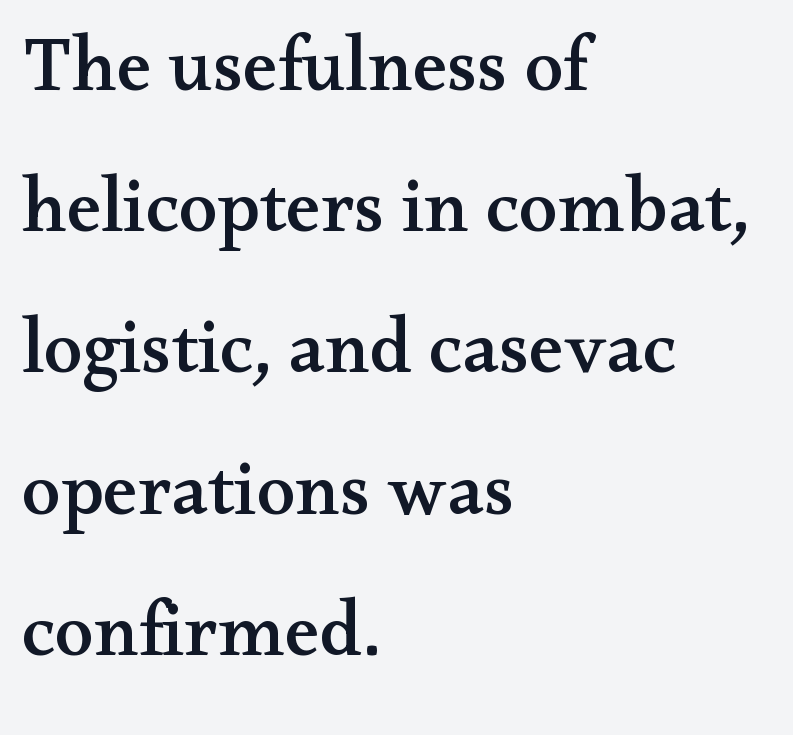
Q: Is the text italic (slanted)? A: No, it is upright.
Q: Is the typeface a serif or a sans-serif typeface? A: Serif.
Q: Is the text underlined? A: No.
Q: How is the paragraph aligned? A: Left-aligned.
Q: Is the spacing between letters normal or unusually wide? A: Normal.
Q: Width (condensed, normal, or wide)? A: Wide.
Q: Stroke contrast? A: Medium.
Q: x-height? A: Small.
Q: Monospaced? A: No.
